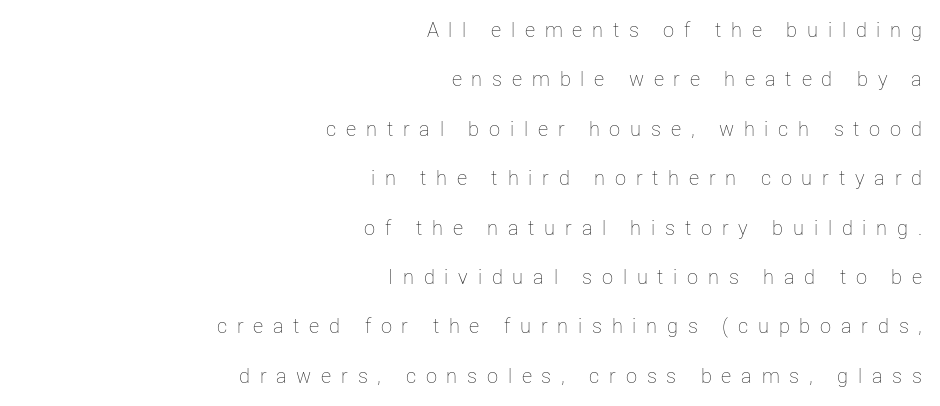
{"italic": "no", "bold": "no", "underline": "no", "align": "right", "line_spacing": "loose", "line_spacing_ratio": 2.47, "letter_spacing": "wide", "letter_spacing_em": 0.49, "glyph_px": 20}
